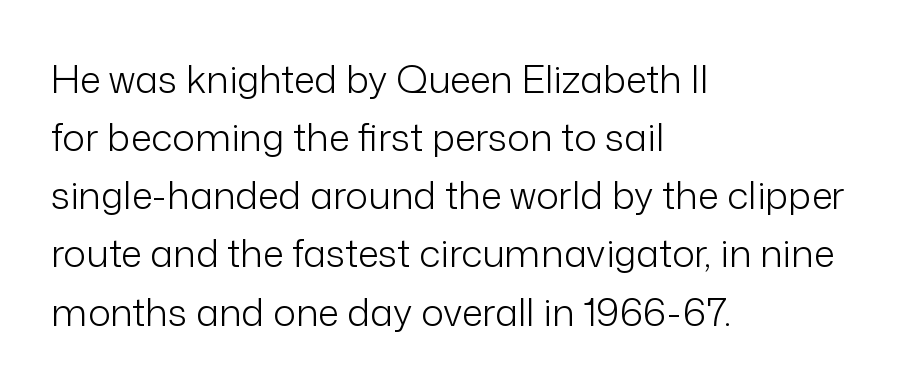
The leading is moderate, giving the passage an even texture. Compared with a centered layout, this one pins lines to the left instead. In terms of posture, this sample is upright. Here the glyphs are tracked normally, forming tight word shapes.
